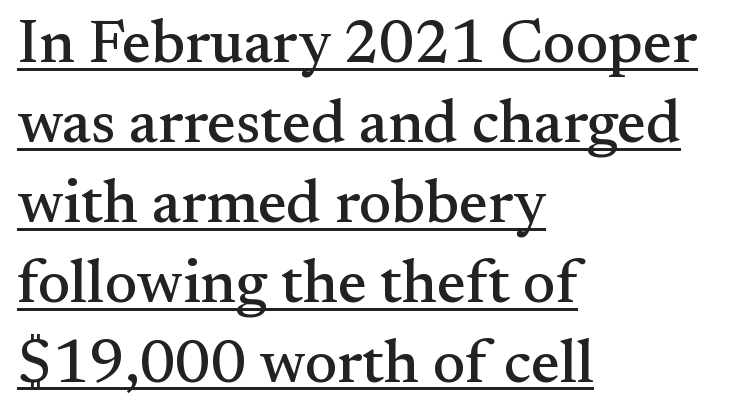
Q: Is the text italic (slanted)? A: No, it is upright.
Q: Is the typeface a serif or a sans-serif typeface? A: Serif.
Q: Is the text underlined? A: Yes.
Q: How is the paragraph aligned? A: Left-aligned.
Q: Is the spacing between letters normal or unusually wide? A: Normal.
Q: Is the spacing between lines tight, normal or loose? A: Normal.
Q: Width (condensed, normal, or wide)? A: Normal.
Q: Stroke contrast? A: Medium.
Q: x-height? A: Small.
Q: Monospaced? A: No.
